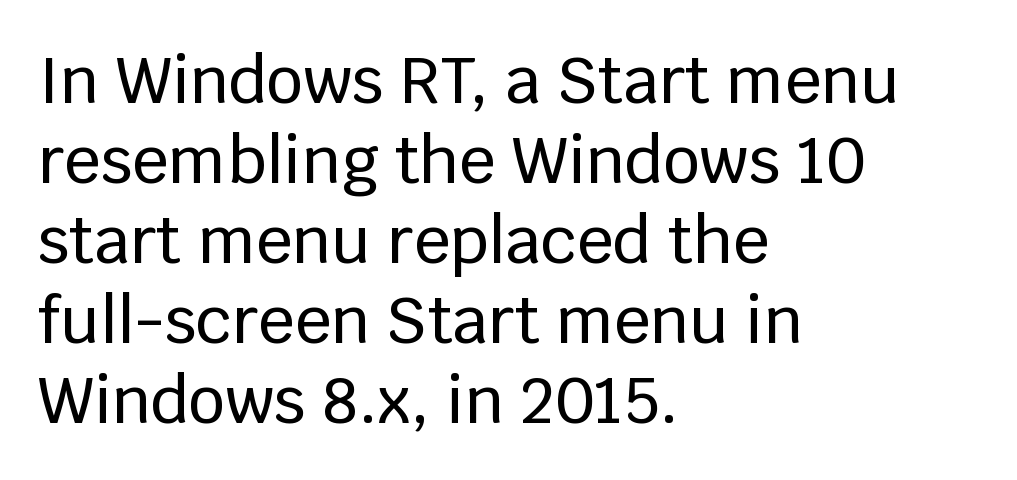
Q: Is the text italic (slanted)? A: No, it is upright.
Q: Is the typeface a serif or a sans-serif typeface? A: Sans-serif.
Q: Is the text underlined? A: No.
Q: How is the paragraph aligned? A: Left-aligned.
Q: Is the spacing between letters normal or unusually wide? A: Normal.
Q: Is the spacing between lines tight, normal or loose? A: Normal.
Q: Width (condensed, normal, or wide)? A: Normal.
Q: Stroke contrast? A: Low.
Q: x-height? A: Large.
Q: Monospaced? A: No.
